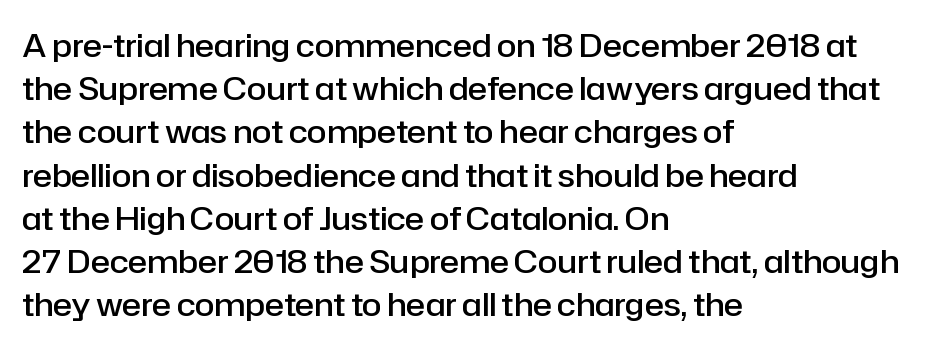
Characters follow at the spacing the type designer built in. Summary of weight: moderately heavy, a semibold. Left-aligned paragraph, ragged on the right. The letters advance in unequal steps, a hallmark of proportional type. Do the letters lean? They stand straight.
